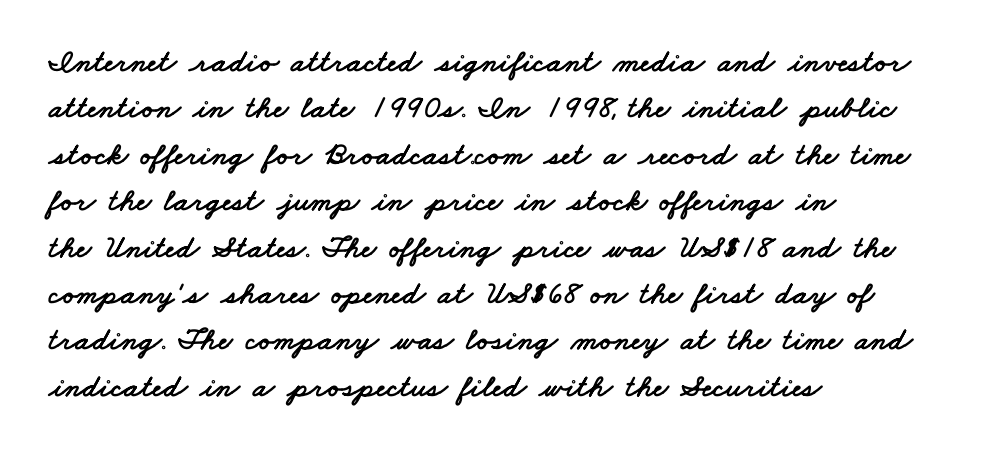
{"serif": "no", "width": "wide", "stroke_contrast": "low", "x_height": "small", "monospaced": "no", "underline": "no", "align": "left", "line_spacing": "normal", "line_spacing_ratio": 1.45, "letter_spacing": "normal", "letter_spacing_em": 0.0, "glyph_px": 32}
